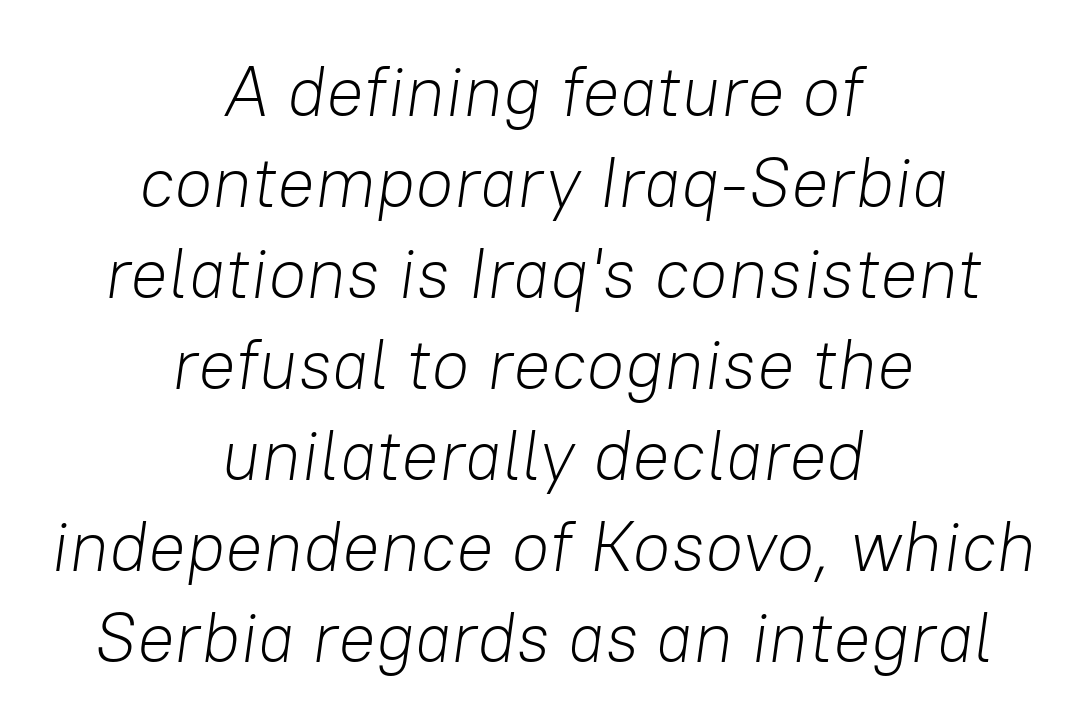
{"italic": "yes", "lean": "right", "slant_degrees": 8, "bold": "no", "weight": "light", "width": "normal", "stroke_contrast": "low", "x_height": "medium", "monospaced": "no", "underline": "no", "align": "center", "line_spacing": "normal", "line_spacing_ratio": 1.3, "letter_spacing": "normal", "letter_spacing_em": 0.0, "glyph_px": 70}
